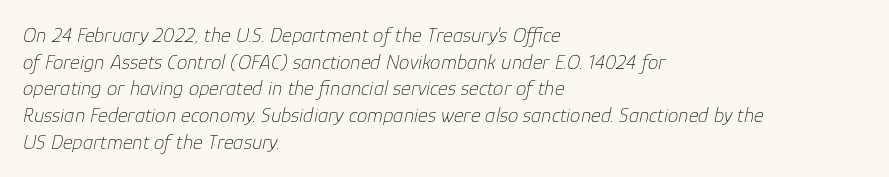
Q: Is the text bold? A: No.
Q: Is the text italic (slanted)? A: Yes, it leans right by about 12 degrees.
Q: Is the text underlined? A: No.
Q: How is the paragraph aligned? A: Left-aligned.
Q: Is the spacing between letters normal or unusually wide? A: Normal.
Q: Is the spacing between lines tight, normal or loose? A: Normal.
